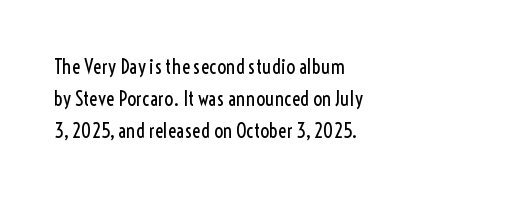
The image shows 20 px text type, upright; set left-aligned, normal line spacing (1.59x), normal letter spacing, not underlined.
